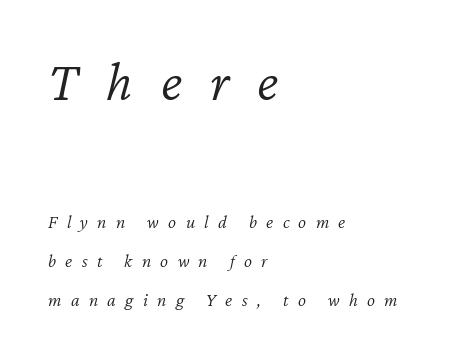
The image shows 57 px light type, italic (leaning right); set left-aligned, loose line spacing (2.05x), unusually wide letter spacing (+0.49 em), not underlined; the first (top) block is 3.0x larger; low stroke contrast and a medium x-height.
